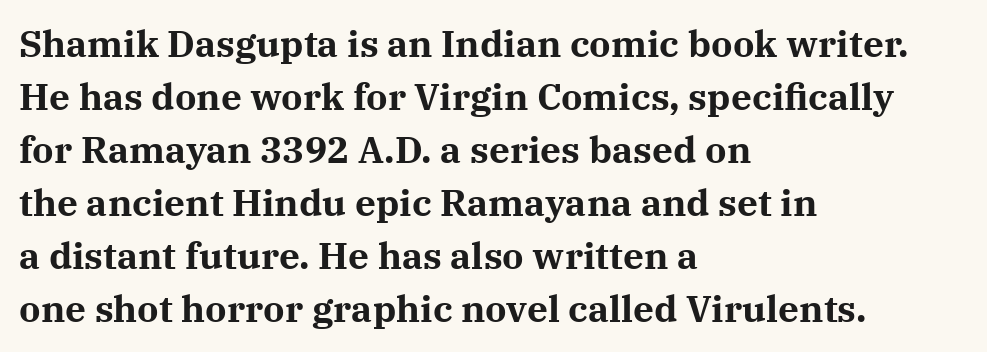
{"serif": "yes", "italic": "no", "bold": "yes", "weight": "bold", "width": "normal", "stroke_contrast": "medium", "x_height": "medium", "monospaced": "no", "underline": "no", "align": "left", "line_spacing": "normal", "line_spacing_ratio": 1.43, "letter_spacing": "normal", "letter_spacing_em": 0.0, "glyph_px": 37}
